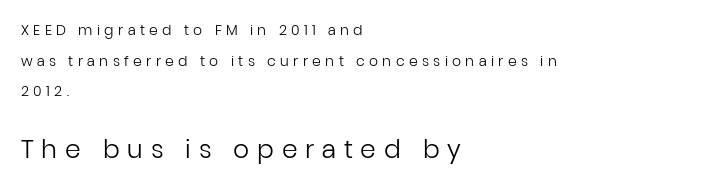
{"italic": "no", "bold": "no", "underline": "no", "align": "left", "line_spacing": "loose", "line_spacing_ratio": 2.19, "letter_spacing": "wide", "letter_spacing_em": 0.31, "larger_block": "second", "size_ratio": 1.79, "glyph_px": 25}
